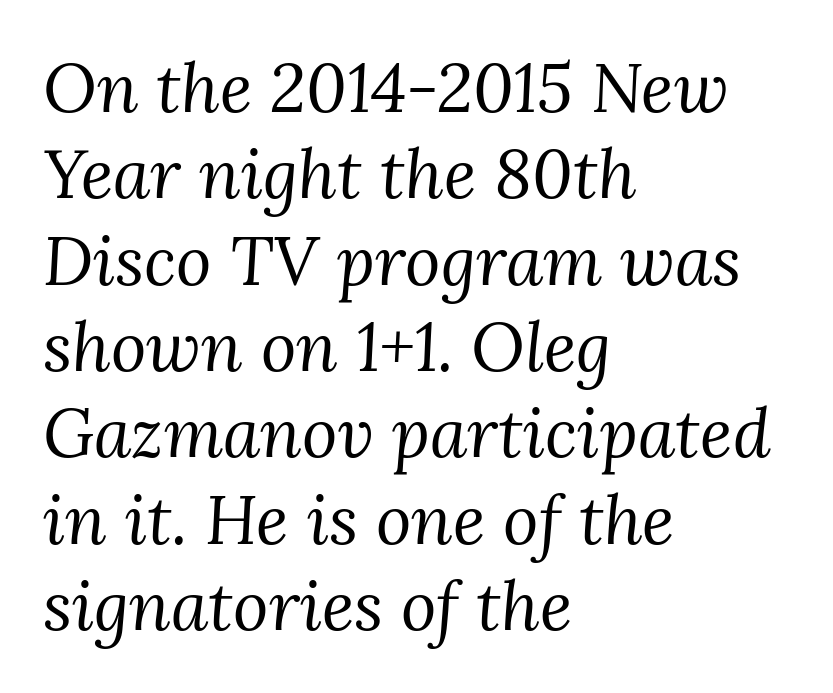
Is there much room between lines? A standard amount, neither cramped nor airy. Only glyphs here, with clear space below each row. This sample has the flowing, uneven cadence of proportional lettering. These lines are set flush left with a ragged right edge. Type style note: has serifs.
